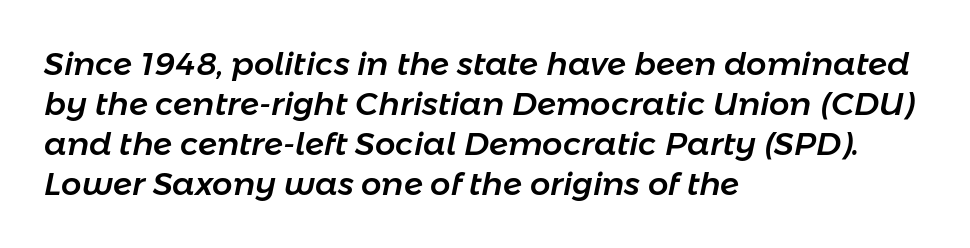
The image shows 32 px text type, italic (leaning right); set left-aligned, normal line spacing (1.25x), normal letter spacing, not underlined; low stroke contrast and a medium x-height.
